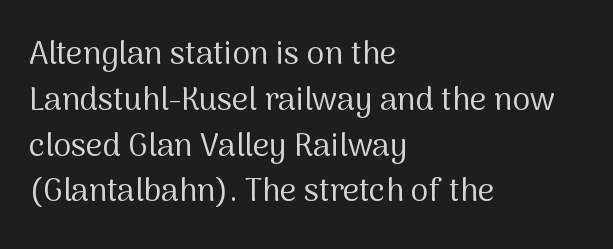
In terms of posture, this sample is upright. Compared with typical body copy, the letter spacing here is the same. Examine the stroke ends and you'll find no serifs. This sample keeps an unexceptional amount of space between lines. The paragraph shown leans on its left margin. The letters advance in unequal steps, a hallmark of proportional type.
